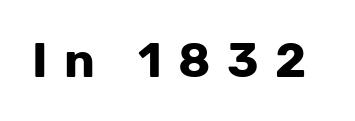
{"serif": "no", "italic": "no", "bold": "yes", "weight": "bold", "width": "normal", "stroke_contrast": "low", "x_height": "medium", "monospaced": "no", "underline": "no", "letter_spacing": "wide", "letter_spacing_em": 0.34, "glyph_px": 48}
